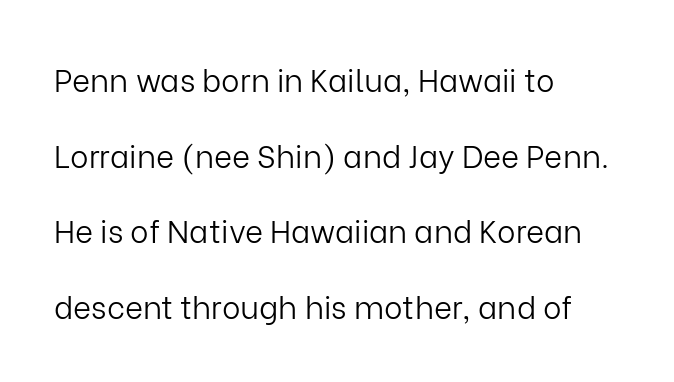
Q: Is the text bold? A: No.
Q: Is the text italic (slanted)? A: No, it is upright.
Q: Is the typeface a serif or a sans-serif typeface? A: Sans-serif.
Q: Is the text underlined? A: No.
Q: How is the paragraph aligned? A: Left-aligned.
Q: Is the spacing between letters normal or unusually wide? A: Normal.
Q: Is the spacing between lines tight, normal or loose? A: Loose.
Q: Width (condensed, normal, or wide)? A: Normal.
Q: Stroke contrast? A: Low.
Q: x-height? A: Medium.
Q: Monospaced? A: No.
